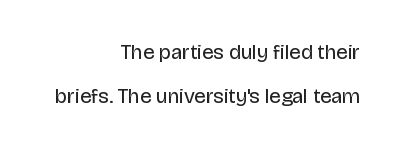
{"italic": "no", "bold": "no", "underline": "no", "align": "right", "line_spacing": "loose", "line_spacing_ratio": 2.1, "letter_spacing": "normal", "letter_spacing_em": 0.0, "glyph_px": 21}
